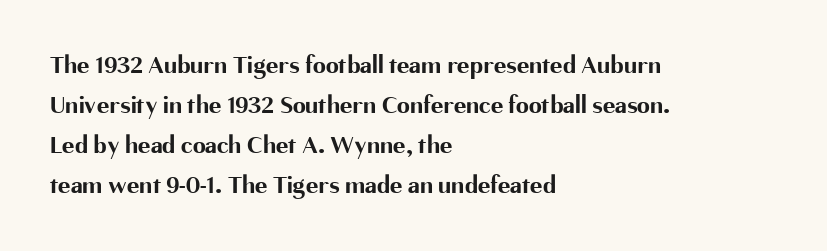
Q: Is the text bold? A: Yes.
Q: Is the text italic (slanted)? A: No, it is upright.
Q: Is the text underlined? A: No.
Q: How is the paragraph aligned? A: Left-aligned.
Q: Is the spacing between letters normal or unusually wide? A: Normal.
Q: Is the spacing between lines tight, normal or loose? A: Normal.
